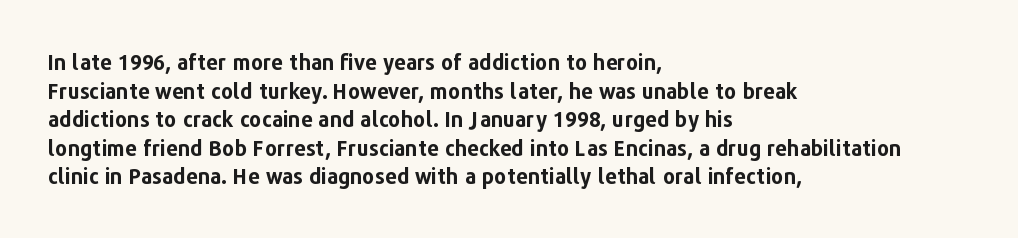
{"italic": "no", "bold": "yes", "underline": "no", "align": "left", "line_spacing": "normal", "line_spacing_ratio": 1.36, "letter_spacing": "normal", "letter_spacing_em": 0.0, "glyph_px": 21}
